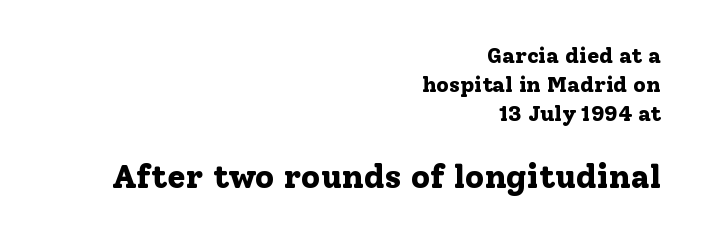
Q: Is the text bold? A: Yes.
Q: Is the text italic (slanted)? A: No, it is upright.
Q: Is the typeface a serif or a sans-serif typeface? A: Serif.
Q: Is the text underlined? A: No.
Q: How is the paragraph aligned? A: Right-aligned.
Q: Is the spacing between letters normal or unusually wide? A: Normal.
Q: Is the spacing between lines tight, normal or loose? A: Normal.
Q: Which block of text is set in a larger size, the first (top) or the second (bottom)? A: The second (bottom) one.
Q: Width (condensed, normal, or wide)? A: Normal.
Q: Stroke contrast? A: Low.
Q: x-height? A: Medium.
Q: Monospaced? A: No.
